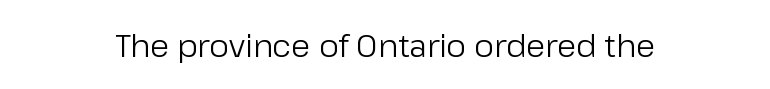
The image shows 31 px regular-weight sans-serif type, upright; set centered, normal letter spacing, not underlined; low stroke contrast and a medium x-height.
